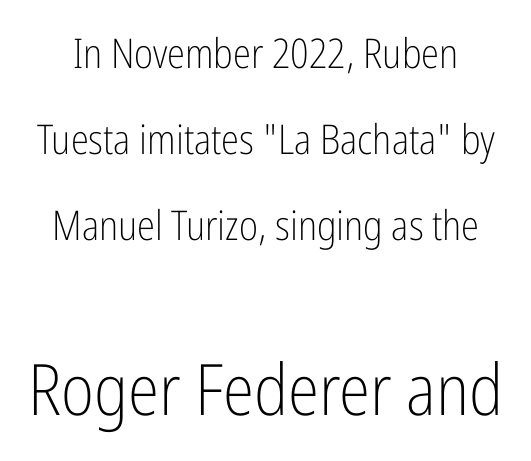
{"serif": "no", "italic": "no", "bold": "no", "weight": "light", "width": "condensed", "stroke_contrast": "low", "x_height": "medium", "monospaced": "no", "underline": "no", "line_spacing": "loose", "line_spacing_ratio": 2.1, "letter_spacing": "normal", "letter_spacing_em": 0.0, "larger_block": "second", "size_ratio": 1.73, "glyph_px": 71}
